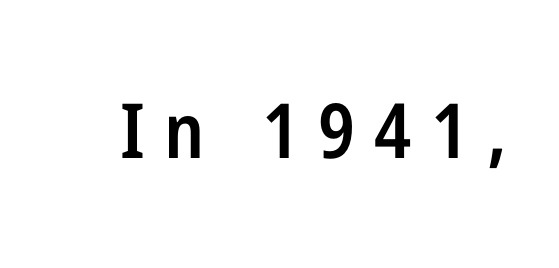
{"serif": "no", "italic": "no", "bold": "semi", "weight": "semibold", "width": "condensed", "stroke_contrast": "low", "x_height": "medium", "monospaced": "no", "underline": "no", "letter_spacing": "wide", "letter_spacing_em": 0.25, "glyph_px": 76}
